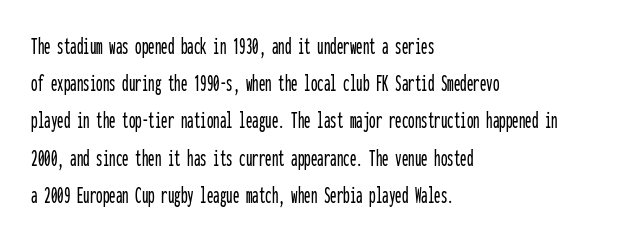
{"italic": "no", "underline": "no", "align": "left", "line_spacing": "normal", "line_spacing_ratio": 1.43, "letter_spacing": "normal", "letter_spacing_em": 0.0, "glyph_px": 26}
